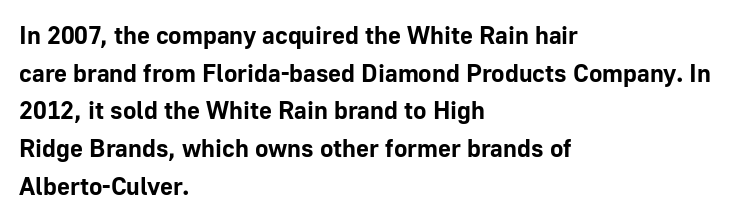
The image shows 25 px bold type, upright; set left-aligned, normal line spacing (1.51x), normal letter spacing, not underlined.
